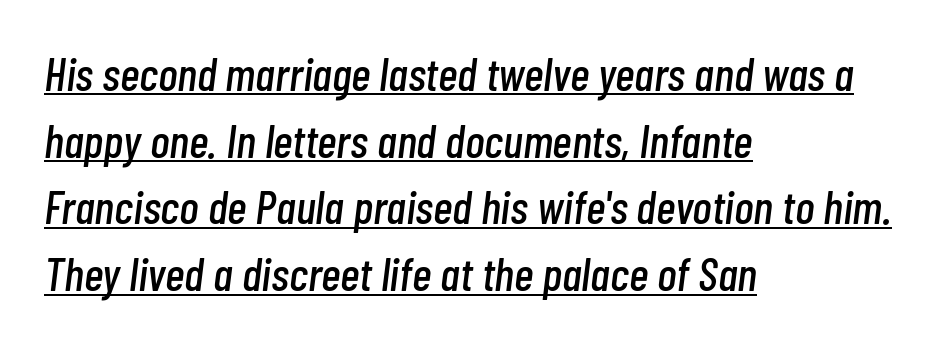
You can see a thin bar hugging the bottom of the glyphs. The letterforms sit shoulder to shoulder at normal distance. Spacing verdict: proportional, widths tailored to each character. Every row of glyphs begins at an identical x-position on the left. An italicized treatment has been applied to the whole sample. Each new line begins a customary step beneath the previous one.
